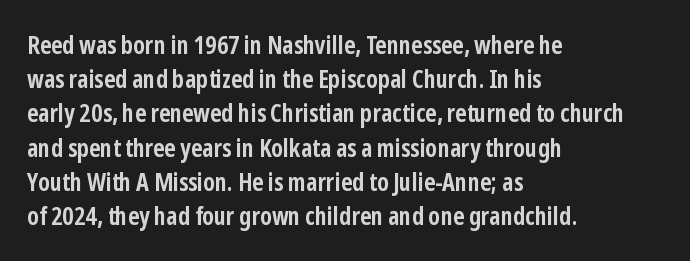
The image shows 25 px bold type, upright; set left-aligned, normal line spacing (1.37x), normal letter spacing, not underlined.
